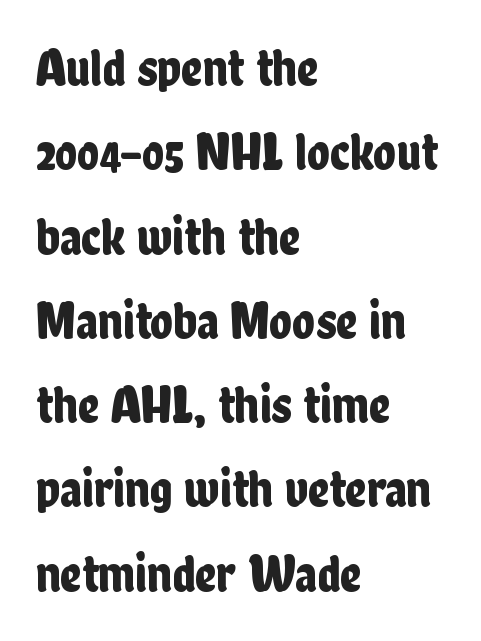
The image shows 53 px condensed sans-serif type, upright; set left-aligned, normal line spacing (1.59x), normal letter spacing, not underlined; low stroke contrast and a medium x-height.
